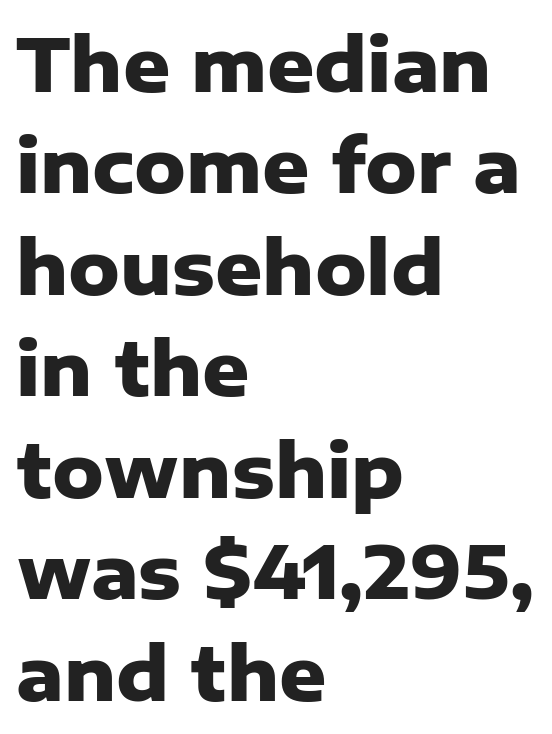
Q: Is the text bold? A: Yes.
Q: Is the text italic (slanted)? A: No, it is upright.
Q: Is the typeface a serif or a sans-serif typeface? A: Sans-serif.
Q: Is the text underlined? A: No.
Q: How is the paragraph aligned? A: Left-aligned.
Q: Is the spacing between letters normal or unusually wide? A: Normal.
Q: Is the spacing between lines tight, normal or loose? A: Normal.
Q: Width (condensed, normal, or wide)? A: Normal.
Q: Stroke contrast? A: Low.
Q: x-height? A: Medium.
Q: Monospaced? A: No.
